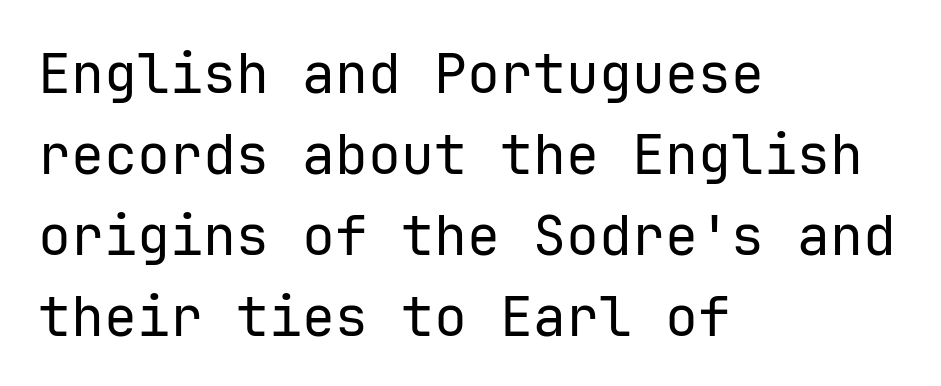
{"serif": "no", "italic": "no", "bold": "no", "weight": "regular", "width": "normal", "stroke_contrast": "low", "x_height": "medium", "monospaced": "yes", "underline": "no", "align": "left", "line_spacing": "normal", "line_spacing_ratio": 1.47, "letter_spacing": "normal", "letter_spacing_em": 0.0, "glyph_px": 55}
